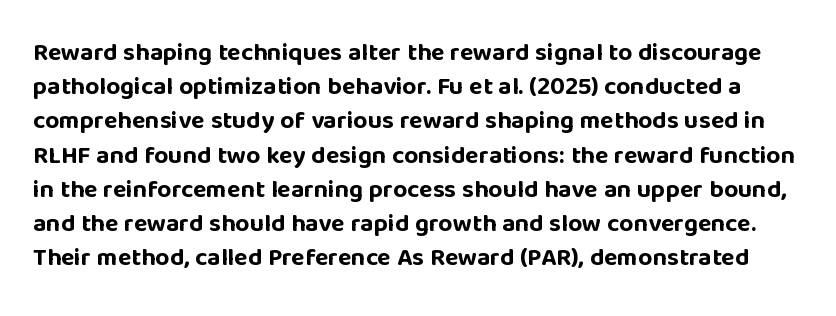
Typographic density is high because the face is bold. The gap between lines stays unmarked. Summary of vertical rhythm: regular, with standard interline spacing. Short note: letters normally spaced.
